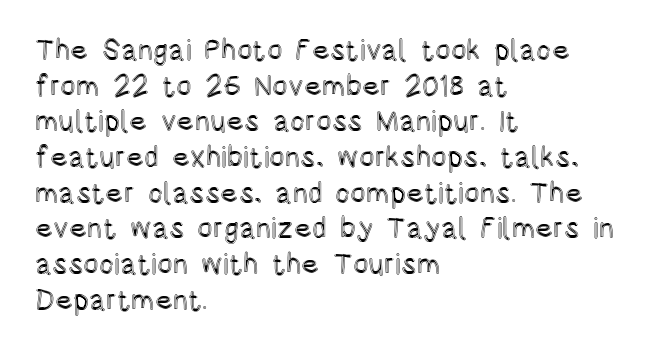
The image shows 29 px condensed type, upright; set left-aligned, line spacing 1.23x, normal letter spacing, not underlined; a large x-height.
